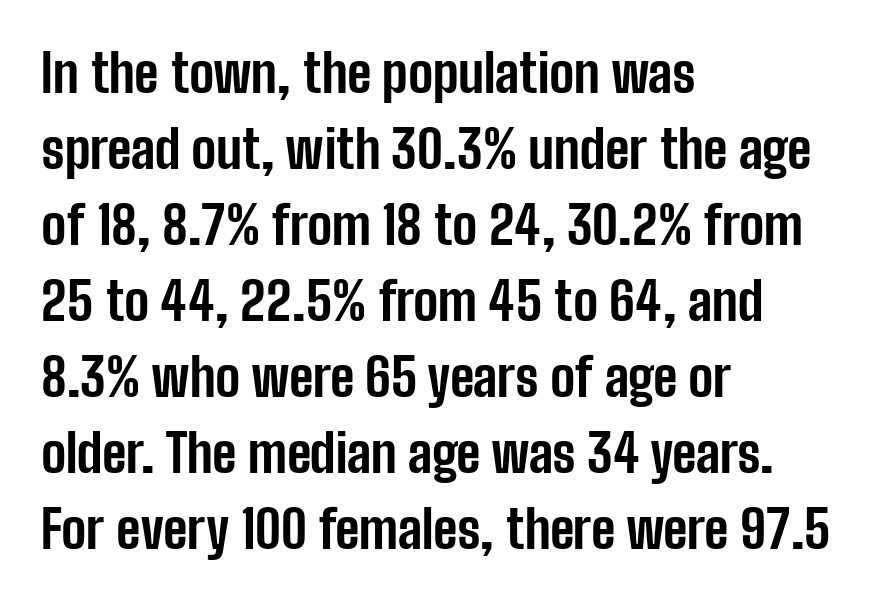
Q: Is the text bold? A: Yes.
Q: Is the text italic (slanted)? A: No, it is upright.
Q: Is the typeface a serif or a sans-serif typeface? A: Sans-serif.
Q: Is the text underlined? A: No.
Q: How is the paragraph aligned? A: Left-aligned.
Q: Is the spacing between letters normal or unusually wide? A: Normal.
Q: Is the spacing between lines tight, normal or loose? A: Normal.
Q: Width (condensed, normal, or wide)? A: Condensed.
Q: Stroke contrast? A: Low.
Q: x-height? A: Medium.
Q: Monospaced? A: No.
